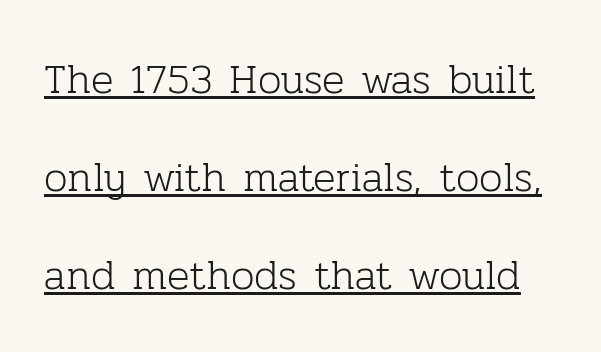
Tracking here is standard; glyphs follow each other at the usual distance. In terms of posture, this sample is upright. These characters rest on top of a visible drawn line. In terms of leading, this rendering errs on the spacious side.
